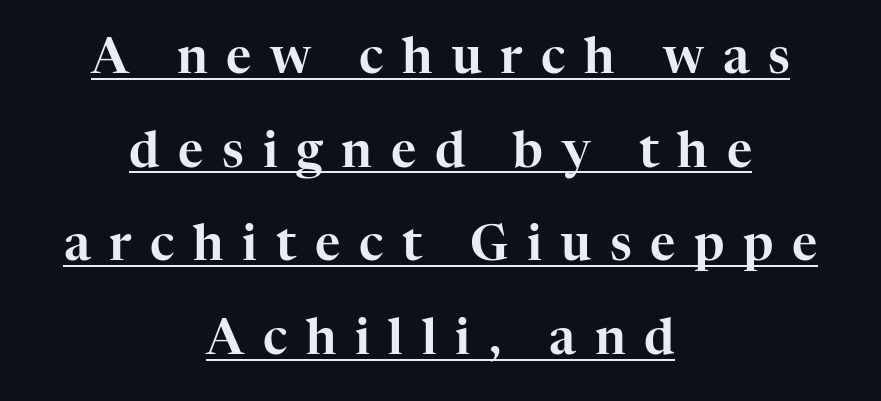
Q: Is the text italic (slanted)? A: No, it is upright.
Q: Is the typeface a serif or a sans-serif typeface? A: Serif.
Q: Is the text underlined? A: Yes.
Q: How is the paragraph aligned? A: Centered.
Q: Is the spacing between letters normal or unusually wide? A: Unusually wide.
Q: Is the spacing between lines tight, normal or loose? A: Loose.
Q: Width (condensed, normal, or wide)? A: Normal.
Q: Stroke contrast? A: High.
Q: x-height? A: Medium.
Q: Monospaced? A: No.
